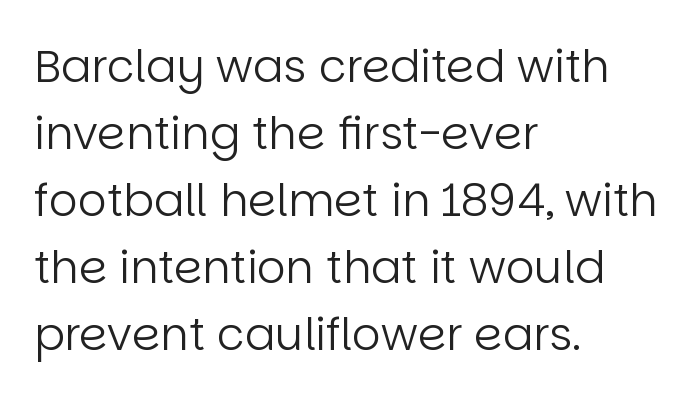
The image shows 45 px regular-weight sans-serif type, upright; set left-aligned, normal line spacing (1.49x), normal letter spacing, not underlined; low stroke contrast and a large x-height.
